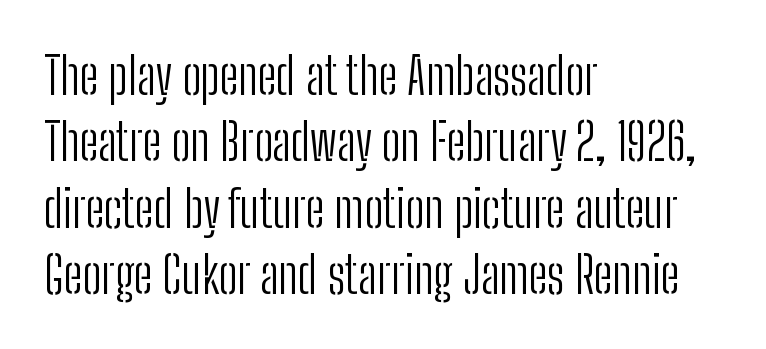
Nothing heavy about these letters — not bold at all. Honestly, the row spacing looks completely unremarkable. The rag falls on the right side of this text block. Is this a fixed-width face? No — the glyphs have proportional, varying widths. The specimen reads as upright at a glance. The passage shown is not underscored anywhere.
